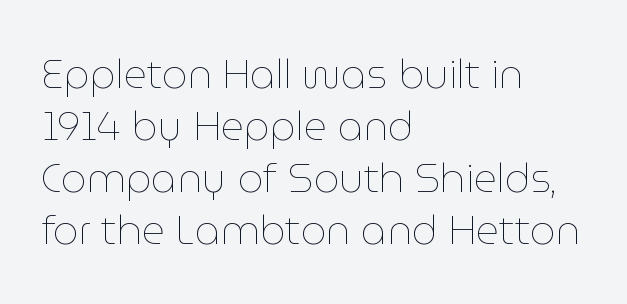
Bold? No — there's no thickening of the strokes. A roman cut, with each character standing at attention. The lines are quadded left. A typesetter would call this proportional, since set widths differ per character. This sample uses plain, unmodified letter spacing.
